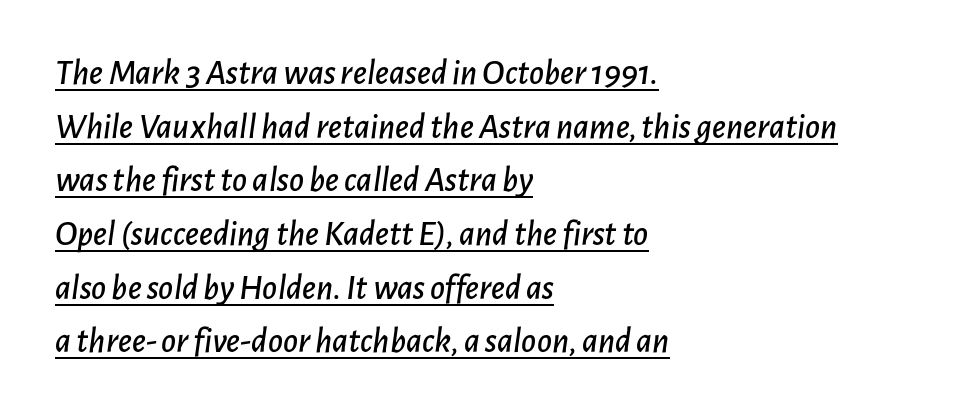
The image shows 36 px text type, italic (leaning right); set left-aligned, normal line spacing (1.49x), normal letter spacing, underlined; low stroke contrast and a medium x-height.
